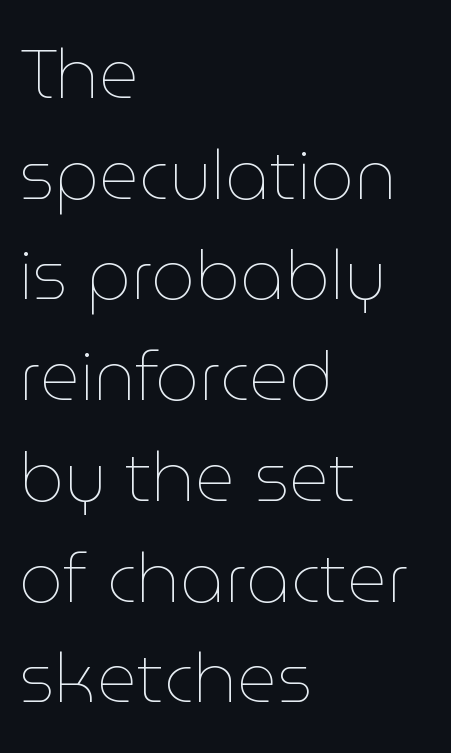
The image shows 69 px thin type, upright; set left-aligned, normal line spacing (1.46x), normal letter spacing, not underlined; low stroke contrast and a medium x-height.
